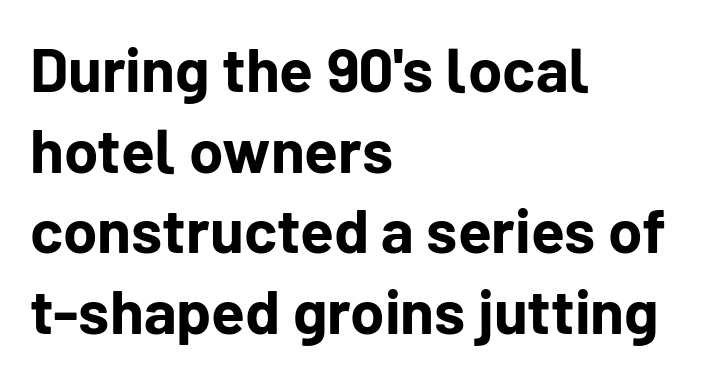
{"serif": "no", "italic": "no", "bold": "yes", "weight": "bold", "width": "normal", "stroke_contrast": "low", "x_height": "medium", "monospaced": "no", "underline": "no", "align": "left", "line_spacing": "normal", "line_spacing_ratio": 1.3, "letter_spacing": "normal", "letter_spacing_em": 0.0, "glyph_px": 62}
